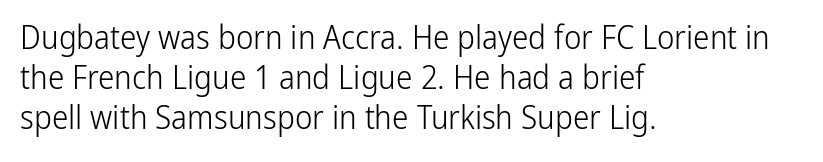
The image shows 33 px light, condensed sans-serif type, upright; set left-aligned, line spacing 1.21x, normal letter spacing, not underlined; low stroke contrast and a medium x-height.
